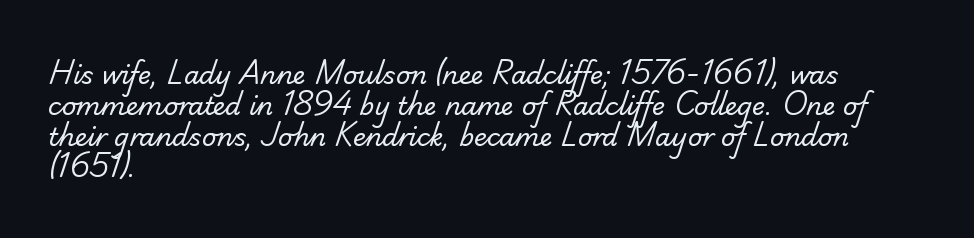
{"bold": "no", "underline": "no", "align": "left", "line_spacing_ratio": 1.24, "letter_spacing": "normal", "letter_spacing_em": 0.0, "glyph_px": 25}
